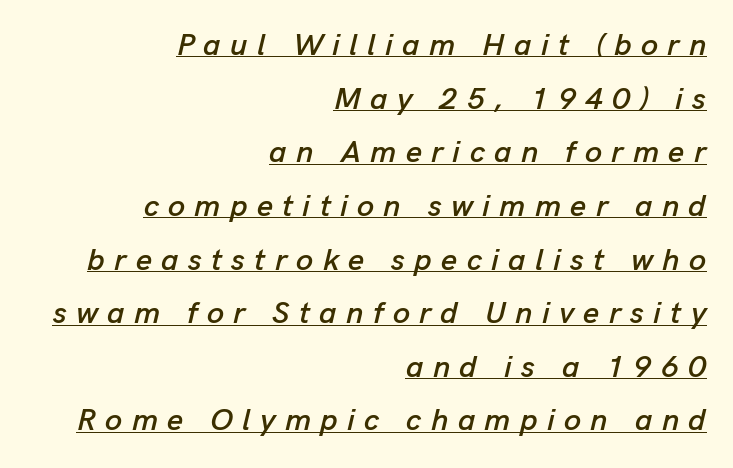
Short note: letters widely spaced. Yep, that's italic — everything's leaning. Here the designer chose a conventional face with non-uniform glyph widths. The paragraph has a hard right edge and a soft left edge. A baseline rule has been typeset under these characters.
